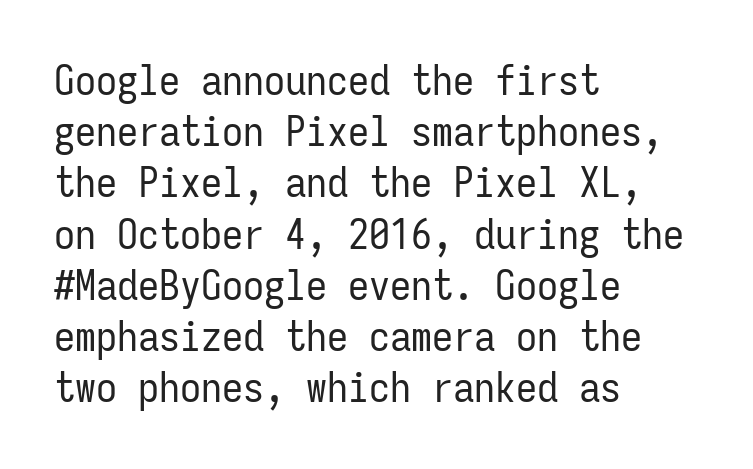
The image shows 42 px regular-weight, condensed sans-serif type, upright, monospaced; set left-aligned, line spacing 1.22x, normal letter spacing, not underlined; low stroke contrast and a medium x-height.
